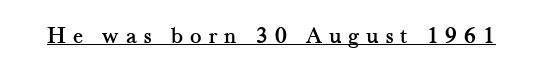
The image shows 24 px text type, upright; set unusually wide letter spacing (+0.28 em), underlined.
